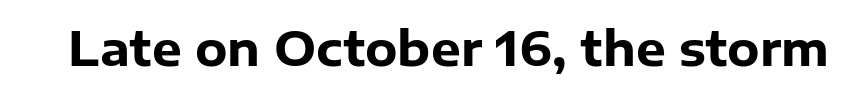
{"serif": "no", "italic": "no", "bold": "yes", "weight": "heavy", "width": "normal", "stroke_contrast": "low", "x_height": "medium", "monospaced": "no", "underline": "no", "letter_spacing": "normal", "letter_spacing_em": 0.0, "glyph_px": 47}
